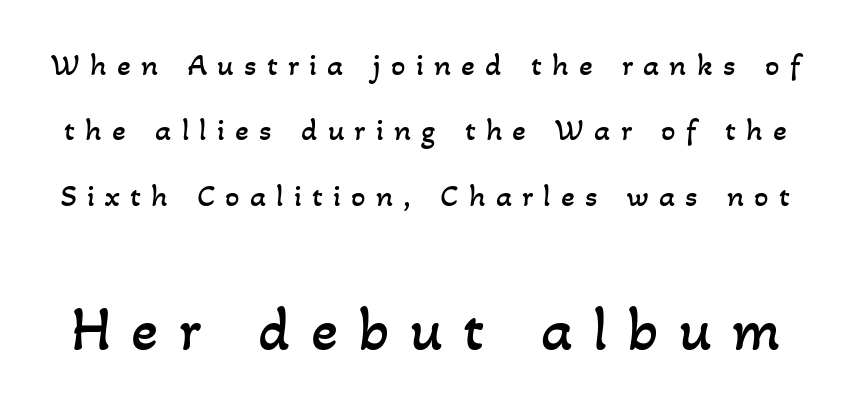
Q: Is the text bold? A: No.
Q: Is the text underlined? A: No.
Q: Is the spacing between letters normal or unusually wide? A: Unusually wide.
Q: Is the spacing between lines tight, normal or loose? A: Loose.
Q: Which block of text is set in a larger size, the first (top) or the second (bottom)? A: The second (bottom) one.
Q: Width (condensed, normal, or wide)? A: Normal.
Q: Stroke contrast? A: Low.
Q: x-height? A: Small.
Q: Monospaced? A: No.
